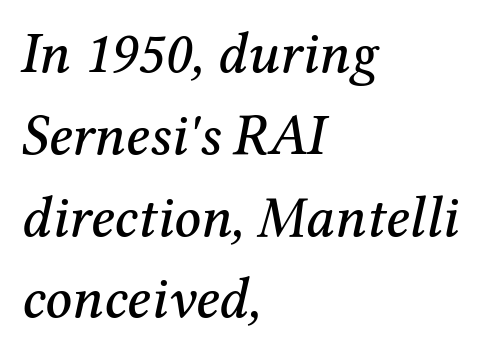
Horizontal alignment here is leftward, the default for most running prose. Yep, that's italic — everything's leaning. Each row of text sits above clean, open space. Varying glyph widths throughout — classic text-font behaviour. A typesetter would label this face a serif. Compared with typical paragraphs, the rows here are spaced about the same.
